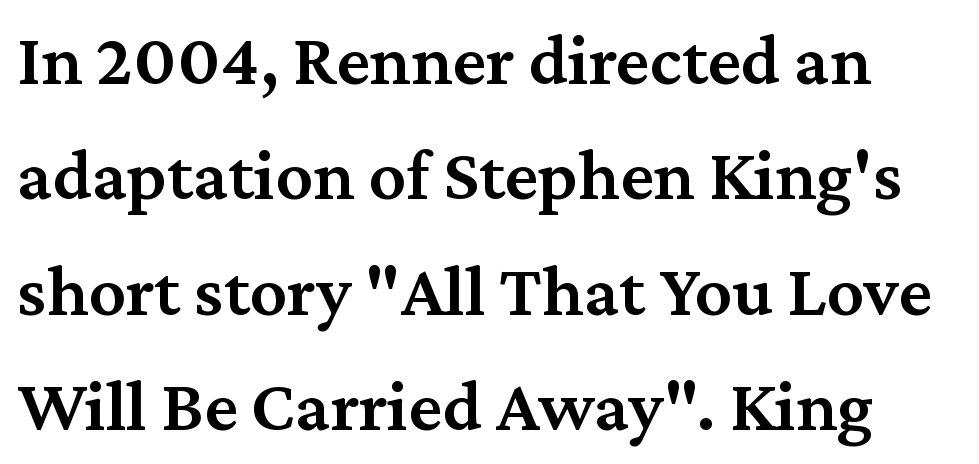
Every character sits straight up, as roman type does. You can tell from the footed stems that serif type was used. Honestly, the row spacing looks completely unremarkable. The strokes are fattened partway — semibold, not bold.
